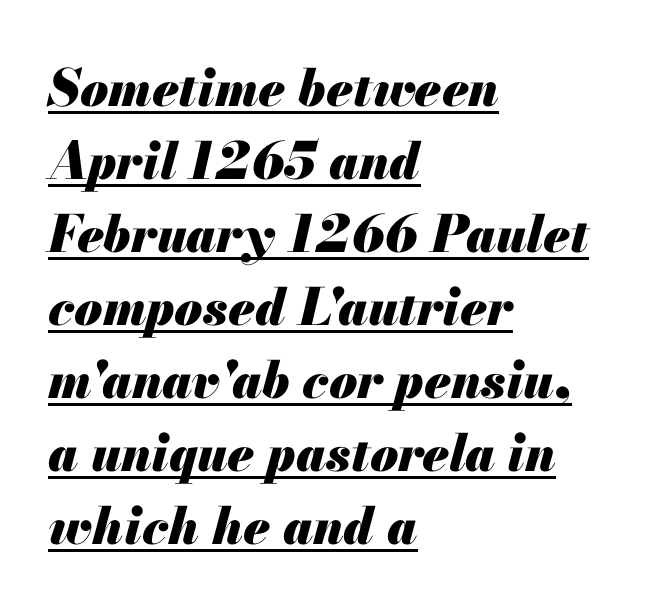
The paragraph has a hard left edge and a soft right edge. Leading: standard. A typesetter would call this proportional, since set widths differ per character. An italicized treatment has been applied to the whole sample. Characters follow at the spacing the type designer built in. Emphasis by weight is at full strength: bold.
